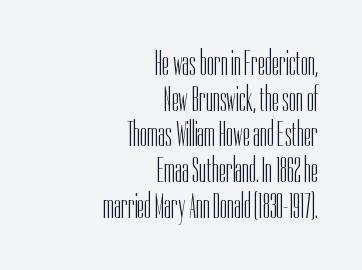
The image shows 36 px light, condensed sans-serif type, upright; set right-aligned, tight line spacing (0.99x), normal letter spacing, not underlined; low stroke contrast and a medium x-height.
